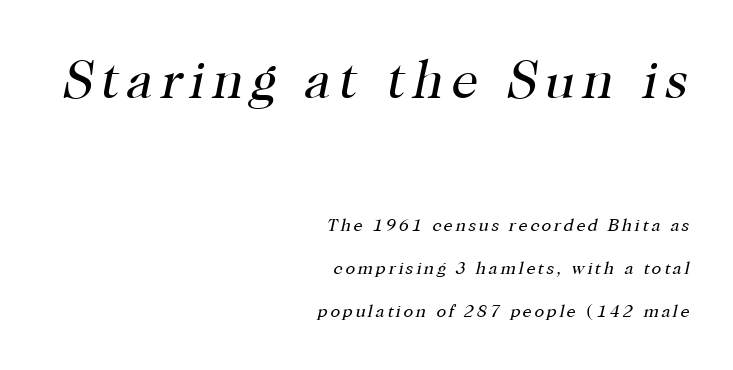
{"serif": "yes", "italic": "yes", "lean": "right", "slant_degrees": 12, "bold": "no", "weight": "regular", "width": "normal", "stroke_contrast": "high", "x_height": "medium", "monospaced": "no", "underline": "no", "align": "right", "line_spacing": "loose", "line_spacing_ratio": 2.39, "larger_block": "first", "size_ratio": 2.94, "glyph_px": 53}
